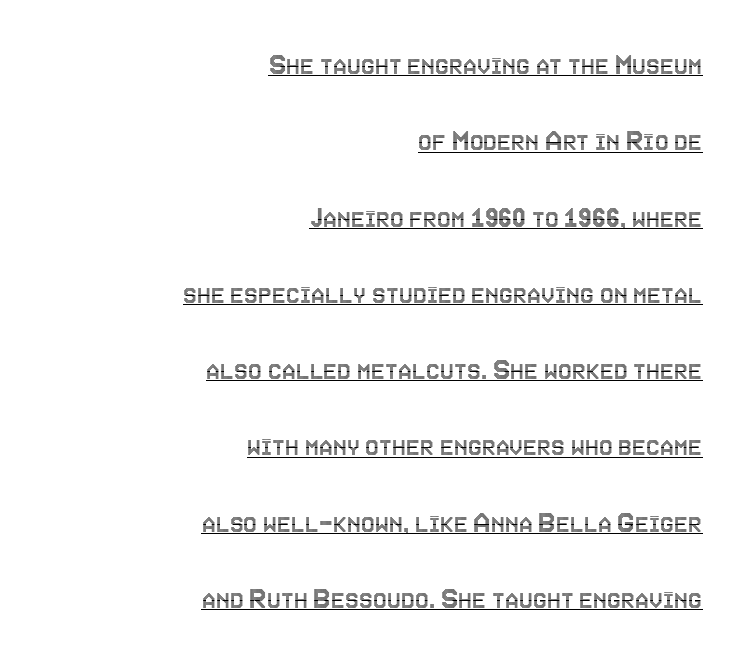
Q: Is the text italic (slanted)? A: No, it is upright.
Q: Is the text underlined? A: Yes.
Q: How is the paragraph aligned? A: Right-aligned.
Q: Is the spacing between letters normal or unusually wide? A: Normal.
Q: Is the spacing between lines tight, normal or loose? A: Loose.
Q: Width (condensed, normal, or wide)? A: Condensed.
Q: x-height? A: Large.
Q: Monospaced? A: No.
